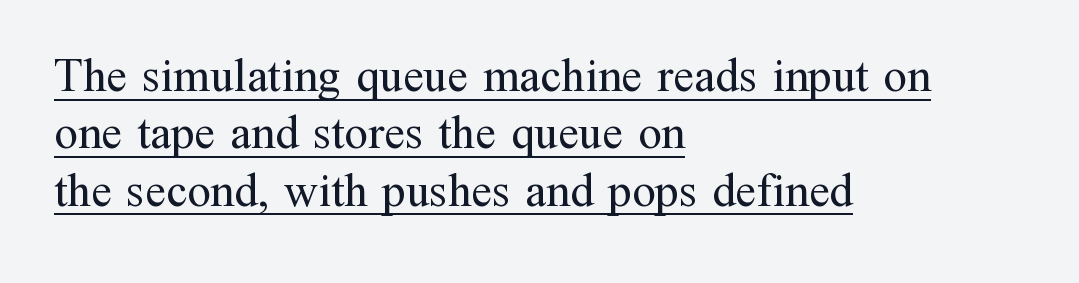
{"serif": "yes", "italic": "no", "bold": "no", "weight": "regular", "width": "normal", "stroke_contrast": "medium", "x_height": "medium", "monospaced": "no", "underline": "yes", "align": "left", "line_spacing_ratio": 1.22, "letter_spacing": "normal", "letter_spacing_em": 0.0, "glyph_px": 47}
